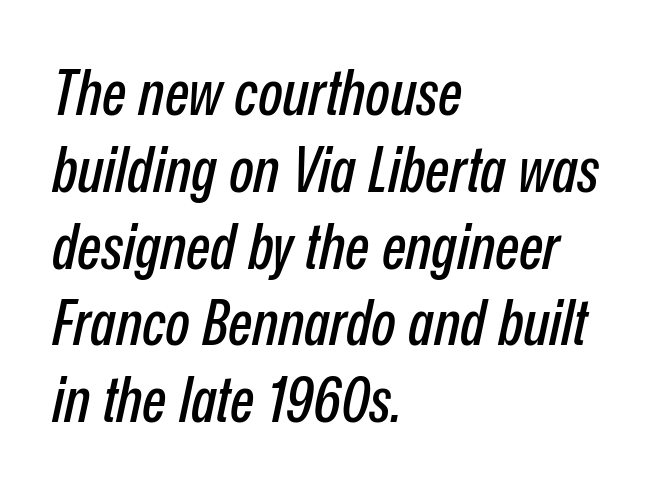
You could not count columns in this text — the font is proportionally spaced. Every character sits at an angle, as italics do. Inter-character spacing is left at the font's built-in metrics. No word sits above an underline. Each line starts at the same left margin while the right side varies.
